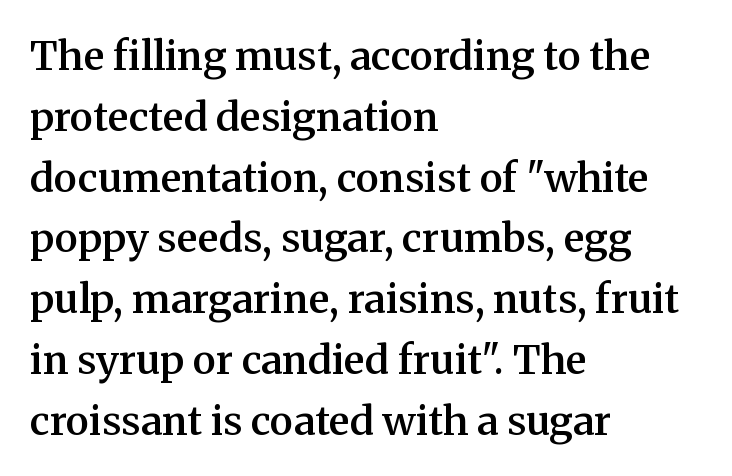
Q: Is the text bold? A: Semi-bold.
Q: Is the text italic (slanted)? A: No, it is upright.
Q: Is the typeface a serif or a sans-serif typeface? A: Serif.
Q: Is the text underlined? A: No.
Q: How is the paragraph aligned? A: Left-aligned.
Q: Is the spacing between letters normal or unusually wide? A: Normal.
Q: Is the spacing between lines tight, normal or loose? A: Normal.
Q: Width (condensed, normal, or wide)? A: Normal.
Q: Stroke contrast? A: Medium.
Q: x-height? A: Medium.
Q: Monospaced? A: No.
